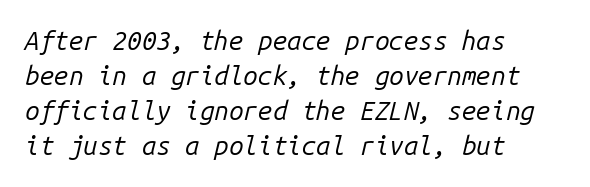
The image shows 26 px text type, italic (leaning right); set left-aligned, normal line spacing (1.34x), normal letter spacing, not underlined.
